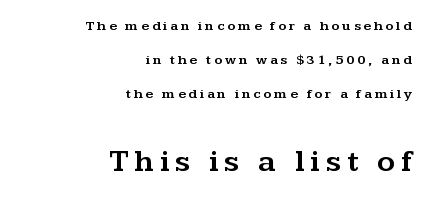
The image shows 31 px wide serif type, upright; set right-aligned, loose line spacing (2.42x), not underlined; the second (bottom) block is 2.21x larger; medium stroke contrast and a medium x-height.
